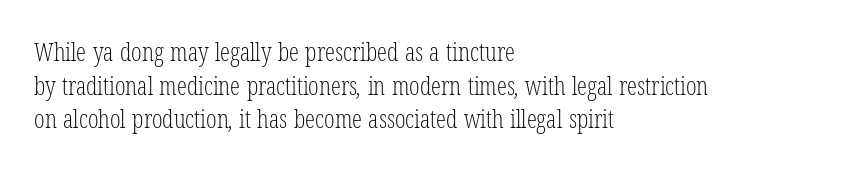
{"bold": "no", "underline": "no", "align": "left", "line_spacing": "normal", "line_spacing_ratio": 1.35, "letter_spacing": "normal", "letter_spacing_em": 0.0, "glyph_px": 25}
